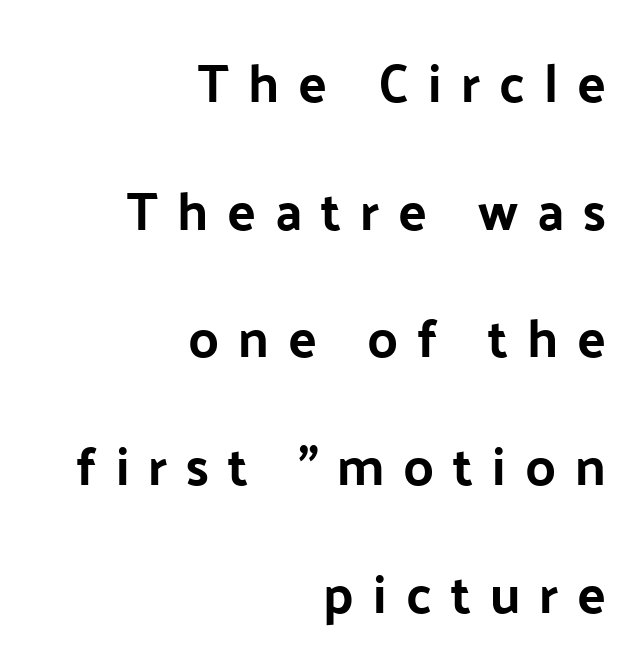
Q: Is the text bold? A: Yes.
Q: Is the text italic (slanted)? A: No, it is upright.
Q: Is the typeface a serif or a sans-serif typeface? A: Sans-serif.
Q: Is the text underlined? A: No.
Q: How is the paragraph aligned? A: Right-aligned.
Q: Is the spacing between letters normal or unusually wide? A: Unusually wide.
Q: Is the spacing between lines tight, normal or loose? A: Loose.
Q: Width (condensed, normal, or wide)? A: Normal.
Q: Stroke contrast? A: Low.
Q: x-height? A: Medium.
Q: Monospaced? A: No.
